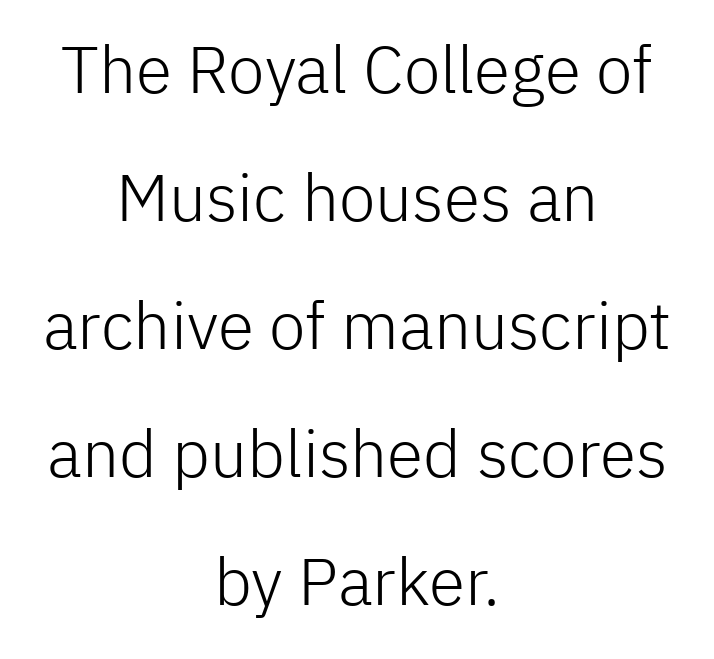
The image shows 66 px light sans-serif type, upright; set centered, loose line spacing (1.94x), normal letter spacing, not underlined; low stroke contrast and a medium x-height.
